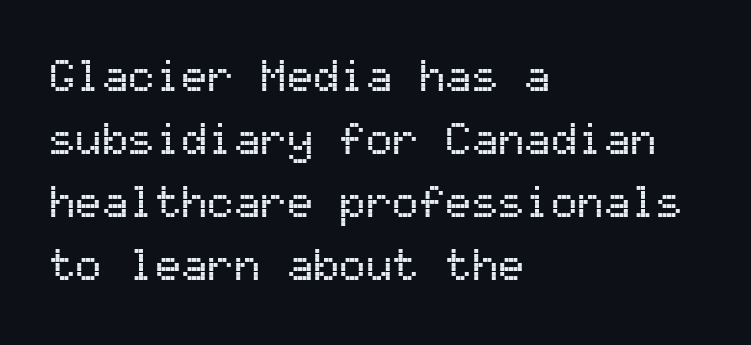
{"serif": "no", "italic": "no", "width": "normal", "stroke_contrast": "medium", "x_height": "medium", "monospaced": "yes", "underline": "no", "align": "left", "line_spacing": "normal", "line_spacing_ratio": 1.43, "letter_spacing": "normal", "letter_spacing_em": 0.0, "glyph_px": 44}
